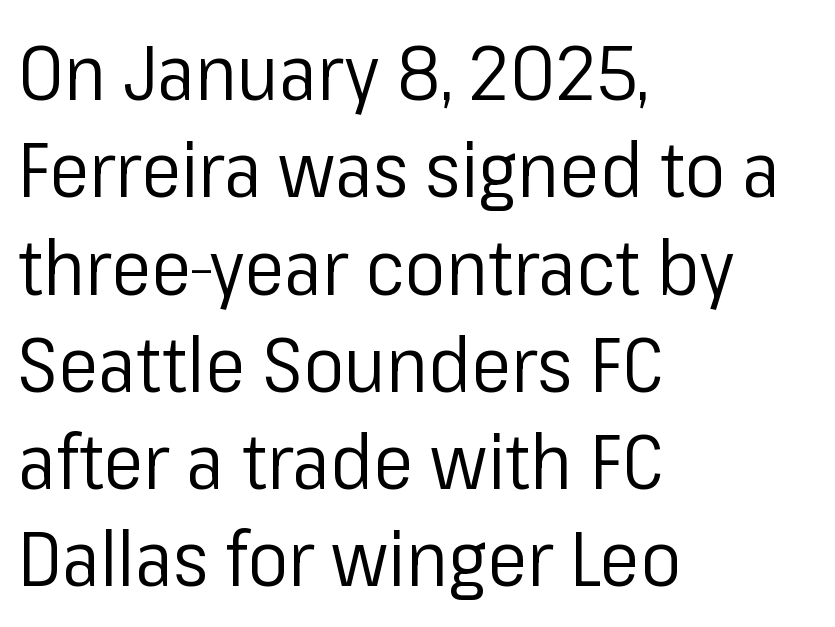
Q: Is the text bold? A: No.
Q: Is the text italic (slanted)? A: No, it is upright.
Q: Is the typeface a serif or a sans-serif typeface? A: Sans-serif.
Q: Is the text underlined? A: No.
Q: How is the paragraph aligned? A: Left-aligned.
Q: Is the spacing between letters normal or unusually wide? A: Normal.
Q: Is the spacing between lines tight, normal or loose? A: Normal.
Q: Width (condensed, normal, or wide)? A: Normal.
Q: Stroke contrast? A: Low.
Q: x-height? A: Medium.
Q: Monospaced? A: No.
